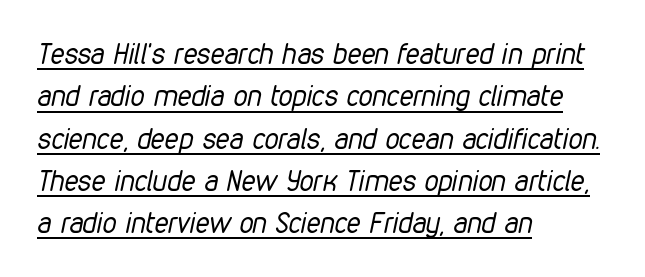
The image shows 28 px regular-weight, condensed type, italic (leaning right); set left-aligned, normal line spacing (1.51x), normal letter spacing, underlined; low stroke contrast and a medium x-height.
